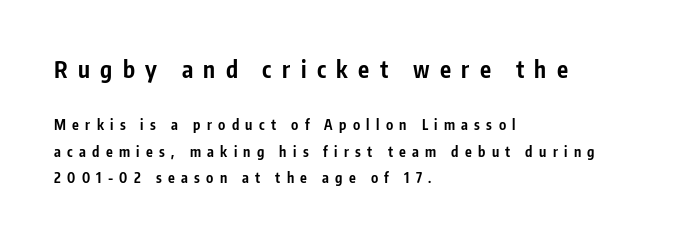
{"italic": "no", "bold": "yes", "underline": "no", "align": "left", "line_spacing_ratio": 1.87, "letter_spacing": "wide", "letter_spacing_em": 0.45, "larger_block": "first", "size_ratio": 1.64, "glyph_px": 23}
